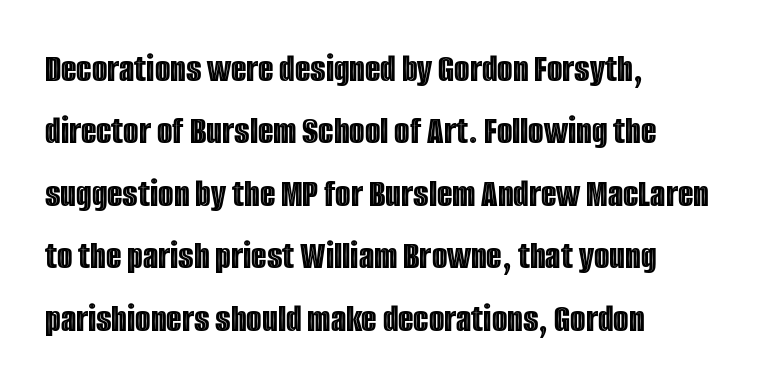
The image shows 40 px condensed type, upright; set left-aligned, normal line spacing (1.56x), normal letter spacing, not underlined; a large x-height.
